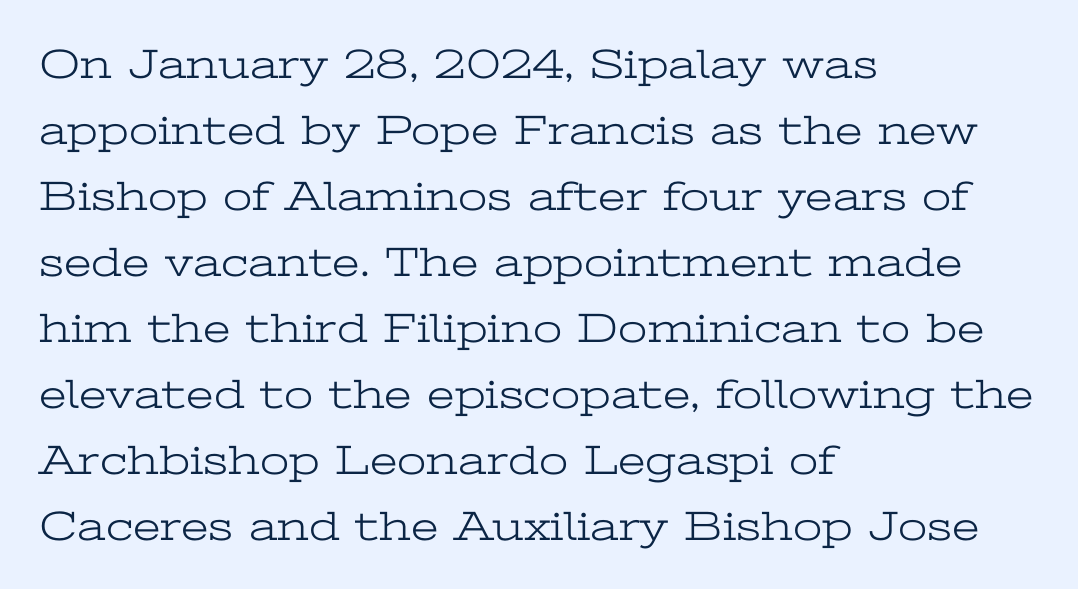
The image shows 42 px light, wide serif type, upright; set left-aligned, normal line spacing (1.57x), normal letter spacing, not underlined; low stroke contrast and a medium x-height.
